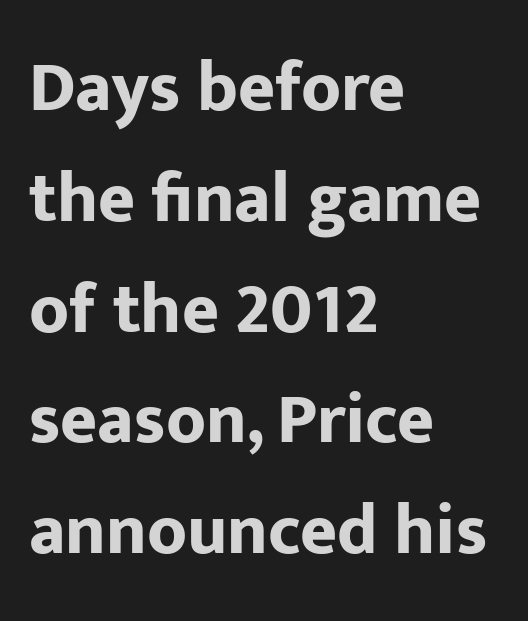
{"serif": "no", "italic": "no", "bold": "yes", "weight": "bold", "width": "normal", "stroke_contrast": "low", "x_height": "medium", "monospaced": "no", "underline": "no", "align": "left", "line_spacing": "normal", "line_spacing_ratio": 1.56, "letter_spacing": "normal", "letter_spacing_em": 0.0, "glyph_px": 71}
